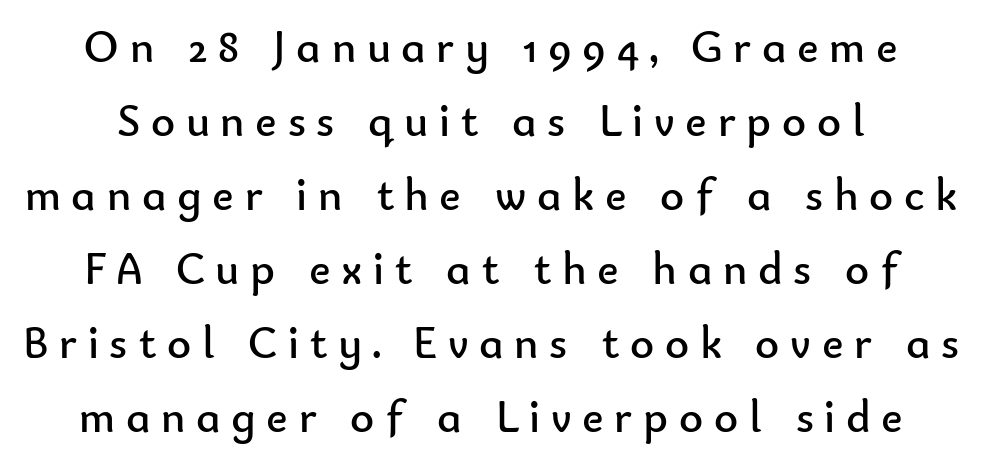
{"serif": "no", "italic": "no", "bold": "no", "weight": "regular", "width": "normal", "stroke_contrast": "low", "x_height": "small", "monospaced": "no", "underline": "no", "line_spacing": "normal", "line_spacing_ratio": 1.61, "letter_spacing": "wide", "letter_spacing_em": 0.23, "glyph_px": 46}
